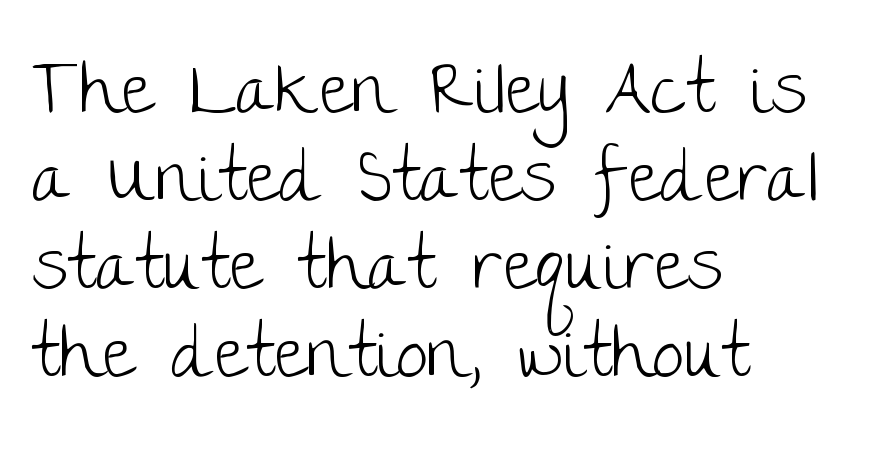
The face looks like a standard text weight, possibly lighter. Spacing between characters is what you'd get straight out of the box. The font family rendered here belongs to the sans-serif group. Horizontal alignment here is leftward, the default for most running prose.
